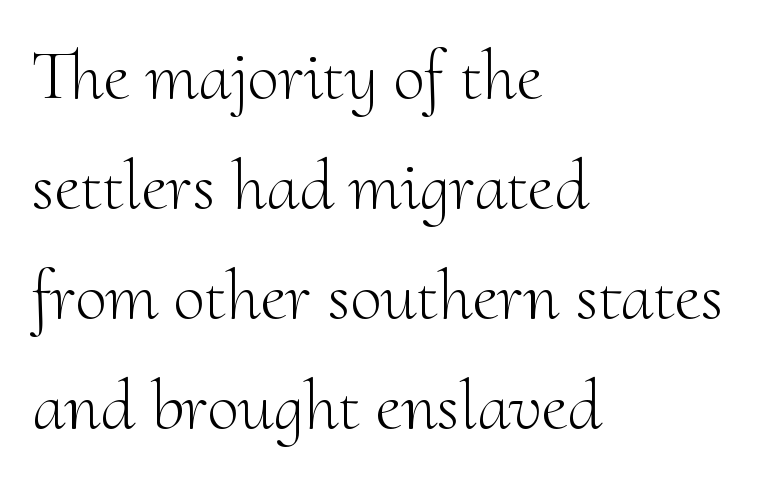
Q: Is the text bold? A: No.
Q: Is the text italic (slanted)? A: No, it is upright.
Q: Is the typeface a serif or a sans-serif typeface? A: Serif.
Q: Is the text underlined? A: No.
Q: How is the paragraph aligned? A: Left-aligned.
Q: Is the spacing between letters normal or unusually wide? A: Normal.
Q: Is the spacing between lines tight, normal or loose? A: Normal.
Q: Width (condensed, normal, or wide)? A: Normal.
Q: Stroke contrast? A: Medium.
Q: x-height? A: Small.
Q: Monospaced? A: No.
